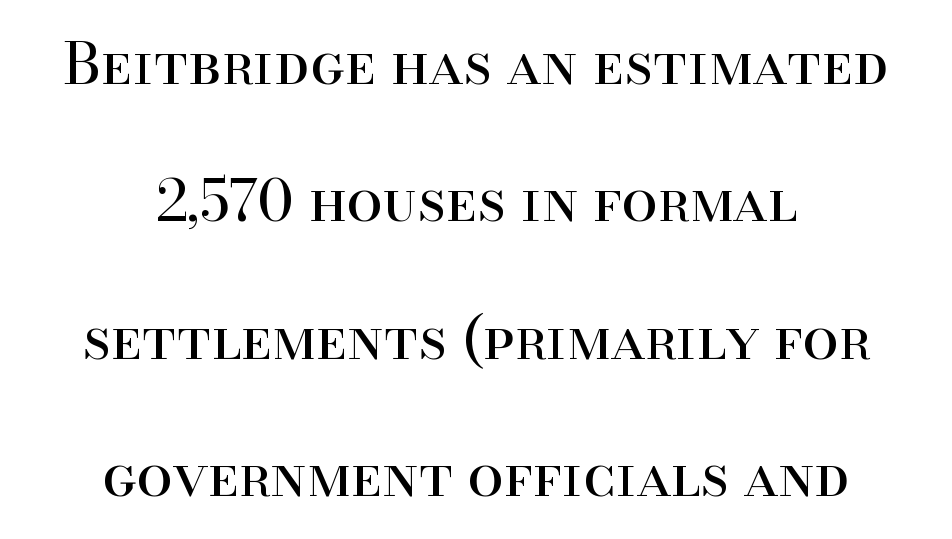
{"serif": "yes", "italic": "no", "bold": "no", "weight": "regular", "width": "normal", "stroke_contrast": "high", "x_height": "small", "monospaced": "no", "underline": "no", "align": "center", "line_spacing": "loose", "line_spacing_ratio": 2.37, "letter_spacing": "normal", "letter_spacing_em": 0.0, "glyph_px": 58}
